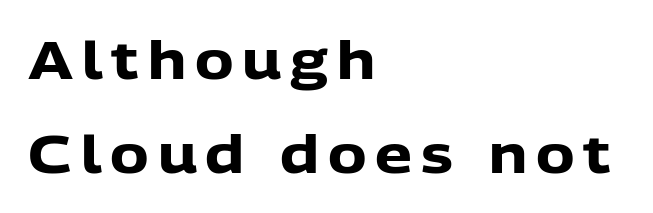
Q: Is the text bold? A: Yes.
Q: Is the text italic (slanted)? A: No, it is upright.
Q: Is the typeface a serif or a sans-serif typeface? A: Sans-serif.
Q: Is the text underlined? A: No.
Q: How is the paragraph aligned? A: Left-aligned.
Q: Width (condensed, normal, or wide)? A: Normal.
Q: Stroke contrast? A: Low.
Q: x-height? A: Medium.
Q: Monospaced? A: No.
